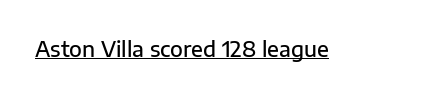
Upright lettering throughout. Nothing unusual about the tracking: characters are spaced as the font intends. This sample carries an underscore along the baseline area. How heavy is the stroke? Medium-heavy — a semibold, shy of bold.
